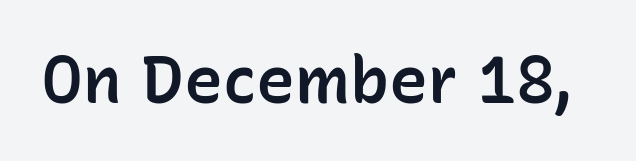
Heft: intermediate — a semibold. Upright lettering throughout. The passage shown is typed in a proportional face where columns would drift. The horizontal fit of the characters is conventional and even. Honestly, there is no underline to notice here at all. Unlike a traditional serif, this face leaves its strokes unadorned.
